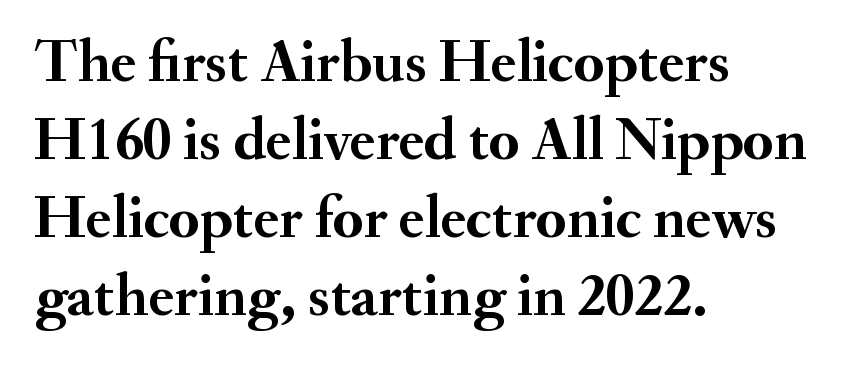
The strokes are fattened all the way to bold. Is there any slant? The stems are plumb. Serif or sans? Serif — the stroke terminals have little feet. The vertical gap from one line to the next is medium. You could not count columns in this text — the font is proportionally spaced.
